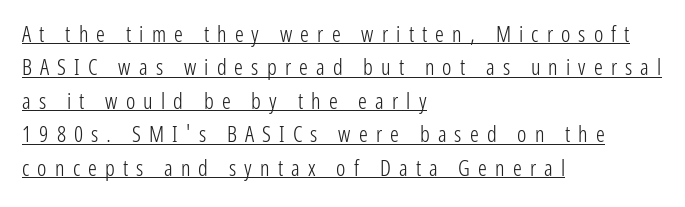
Q: Is the text bold? A: No.
Q: Is the text italic (slanted)? A: No, it is upright.
Q: Is the text underlined? A: Yes.
Q: How is the paragraph aligned? A: Left-aligned.
Q: Is the spacing between letters normal or unusually wide? A: Unusually wide.
Q: Is the spacing between lines tight, normal or loose? A: Normal.
